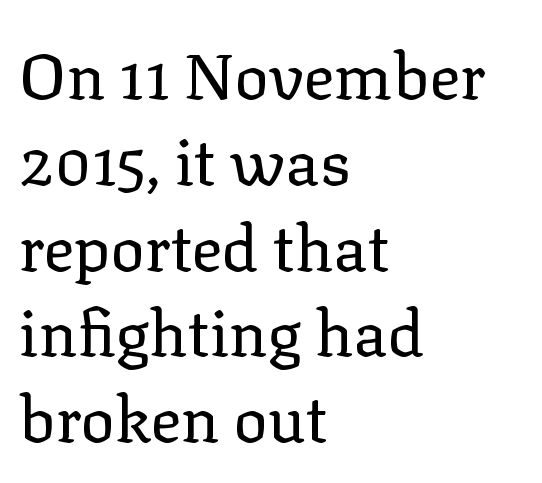
{"serif": "yes", "italic": "no", "bold": "no", "weight": "regular", "width": "normal", "stroke_contrast": "low", "x_height": "medium", "monospaced": "no", "underline": "no", "align": "left", "line_spacing": "normal", "line_spacing_ratio": 1.34, "letter_spacing": "normal", "letter_spacing_em": 0.0, "glyph_px": 64}
